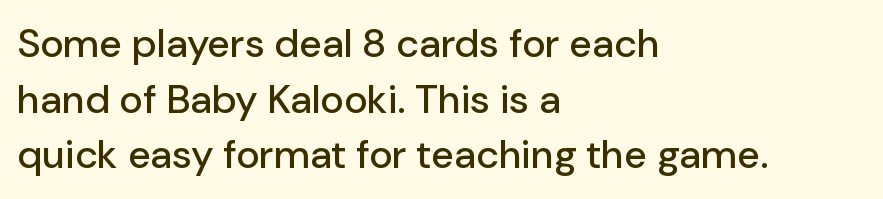
Q: Is the text italic (slanted)? A: No, it is upright.
Q: Is the typeface a serif or a sans-serif typeface? A: Sans-serif.
Q: Is the text underlined? A: No.
Q: How is the paragraph aligned? A: Left-aligned.
Q: Is the spacing between letters normal or unusually wide? A: Normal.
Q: Is the spacing between lines tight, normal or loose? A: Normal.
Q: Width (condensed, normal, or wide)? A: Normal.
Q: Stroke contrast? A: Low.
Q: x-height? A: Medium.
Q: Monospaced? A: No.
